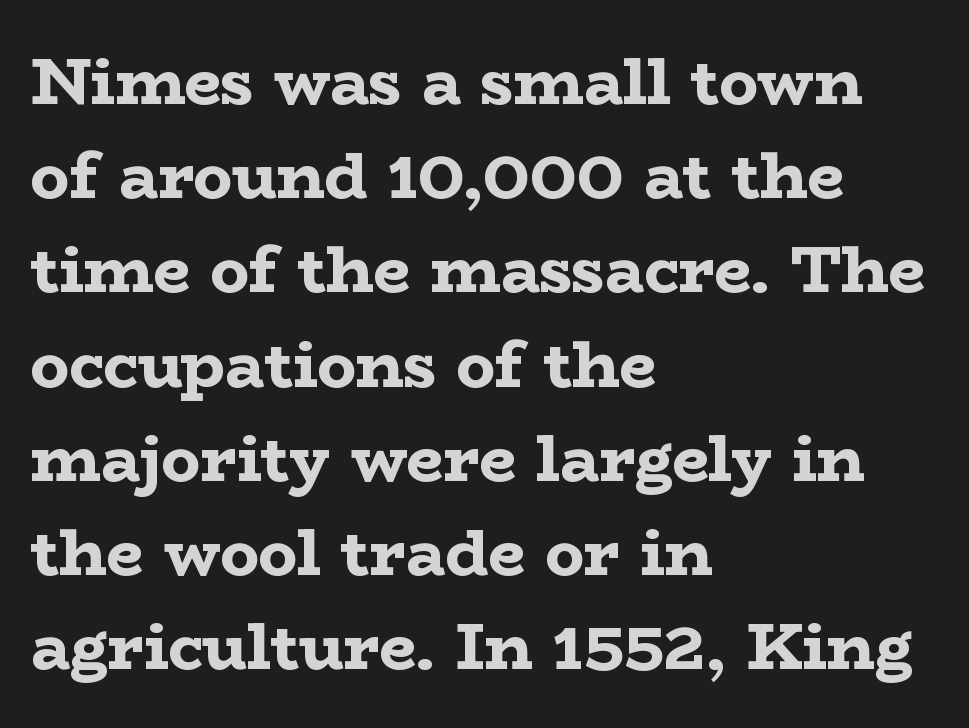
{"serif": "yes", "italic": "no", "bold": "yes", "weight": "bold", "width": "wide", "stroke_contrast": "low", "x_height": "medium", "monospaced": "no", "underline": "no", "align": "left", "line_spacing": "normal", "line_spacing_ratio": 1.45, "letter_spacing": "normal", "letter_spacing_em": 0.0, "glyph_px": 65}
